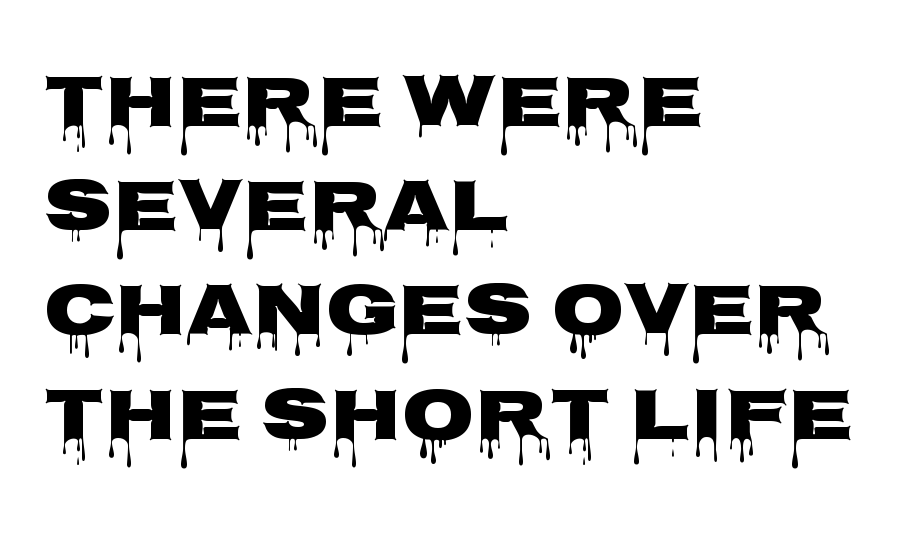
The image shows 75 px heavy, wide sans-serif type, upright; set left-aligned, normal line spacing (1.39x), normal letter spacing, not underlined; low stroke contrast and a large x-height.
